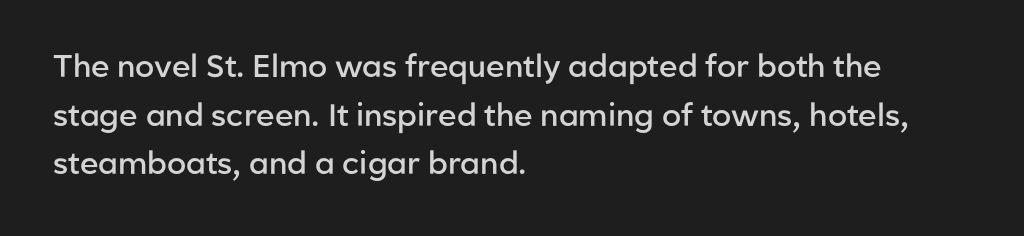
Q: Is the text bold? A: Semi-bold.
Q: Is the text italic (slanted)? A: No, it is upright.
Q: Is the typeface a serif or a sans-serif typeface? A: Sans-serif.
Q: Is the text underlined? A: No.
Q: How is the paragraph aligned? A: Left-aligned.
Q: Is the spacing between letters normal or unusually wide? A: Normal.
Q: Is the spacing between lines tight, normal or loose? A: Normal.
Q: Width (condensed, normal, or wide)? A: Normal.
Q: Stroke contrast? A: Low.
Q: x-height? A: Medium.
Q: Monospaced? A: No.
